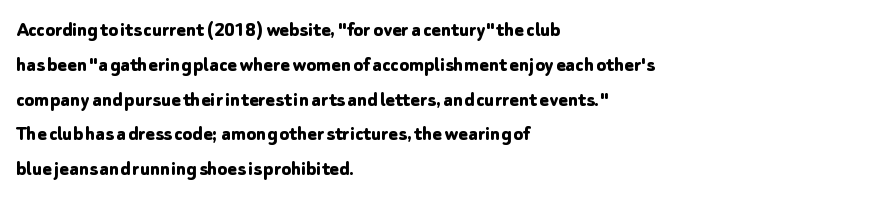
Q: Is the text bold? A: Yes.
Q: Is the text italic (slanted)? A: No, it is upright.
Q: Is the text underlined? A: No.
Q: How is the paragraph aligned? A: Left-aligned.
Q: Is the spacing between letters normal or unusually wide? A: Normal.
Q: Is the spacing between lines tight, normal or loose? A: Normal.
